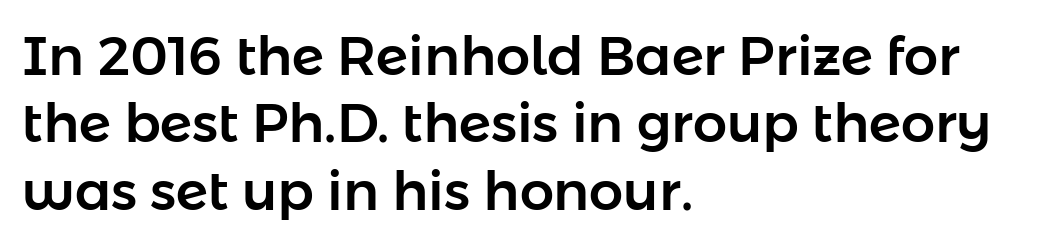
Q: Is the text italic (slanted)? A: No, it is upright.
Q: Is the typeface a serif or a sans-serif typeface? A: Sans-serif.
Q: Is the text underlined? A: No.
Q: How is the paragraph aligned? A: Left-aligned.
Q: Is the spacing between letters normal or unusually wide? A: Normal.
Q: Is the spacing between lines tight, normal or loose? A: Normal.
Q: Width (condensed, normal, or wide)? A: Normal.
Q: Stroke contrast? A: Low.
Q: x-height? A: Medium.
Q: Monospaced? A: No.
